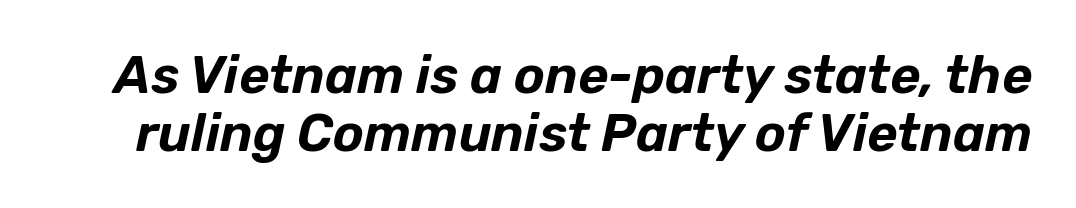
{"italic": "yes", "lean": "right", "slant_degrees": 12, "width": "normal", "stroke_contrast": "low", "x_height": "medium", "monospaced": "no", "underline": "no", "line_spacing": "tight", "line_spacing_ratio": 1.11, "letter_spacing": "normal", "letter_spacing_em": 0.0, "glyph_px": 52}
